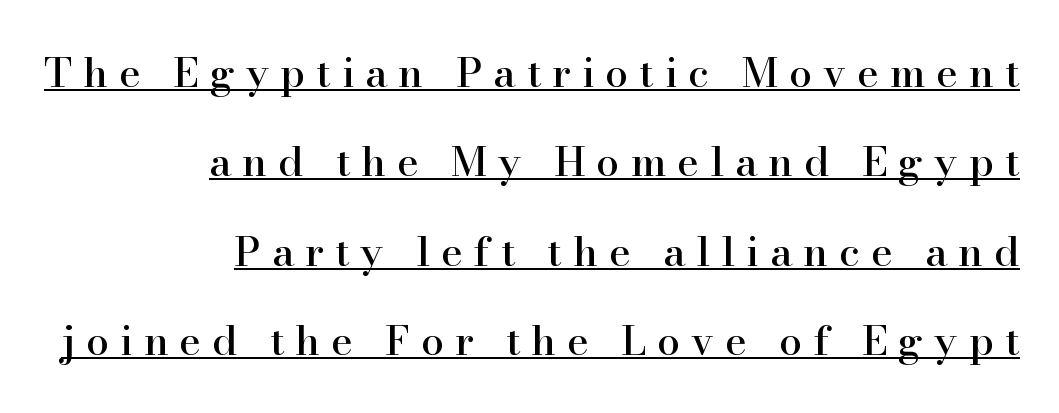
The image shows 41 px serif type, upright; set right-aligned, loose line spacing (2.18x), unusually wide letter spacing (+0.27 em), underlined; high stroke contrast and a small x-height.
